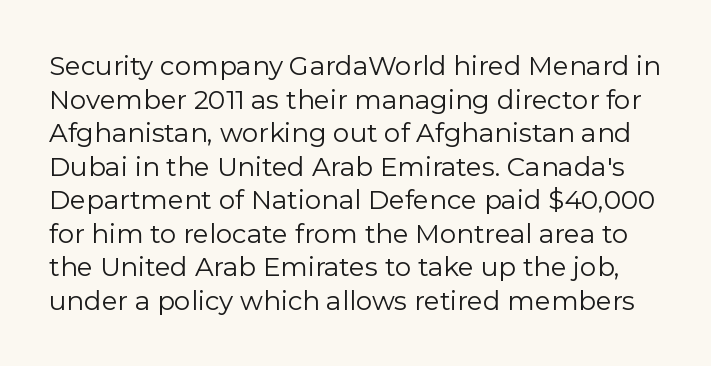
The image shows 26 px text type, upright; set normal line spacing (1.29x), normal letter spacing, not underlined.
